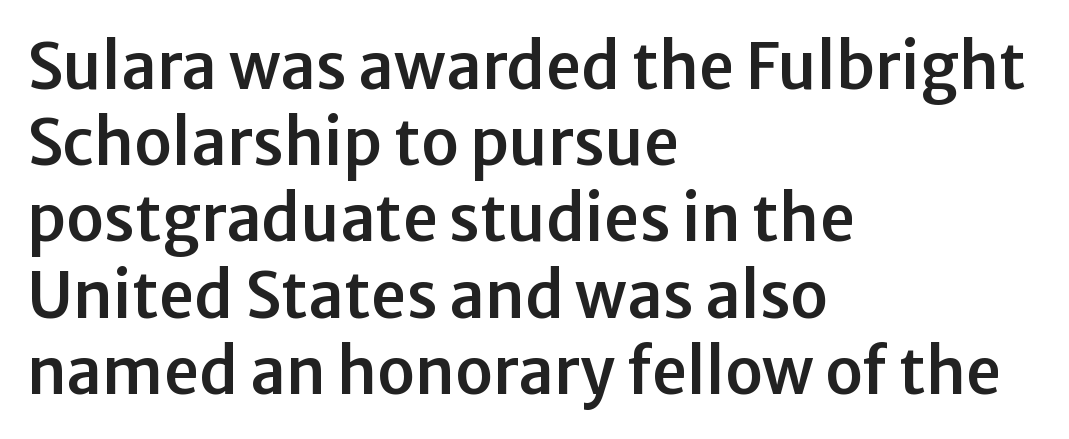
{"serif": "no", "italic": "no", "width": "normal", "stroke_contrast": "low", "x_height": "medium", "monospaced": "no", "underline": "no", "align": "left", "line_spacing_ratio": 1.21, "letter_spacing": "normal", "letter_spacing_em": 0.0, "glyph_px": 63}
